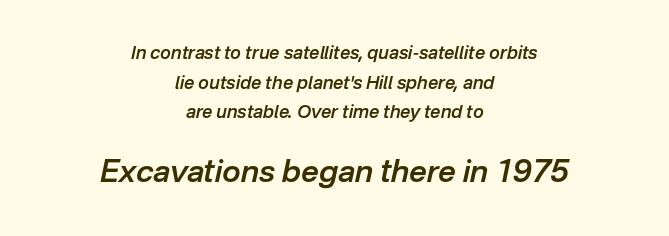
Q: Is the text bold? A: Semi-bold.
Q: Is the text italic (slanted)? A: Yes, it leans right by about 12 degrees.
Q: Is the text underlined? A: No.
Q: How is the paragraph aligned? A: Centered.
Q: Is the spacing between letters normal or unusually wide? A: Normal.
Q: Is the spacing between lines tight, normal or loose? A: Normal.
Q: Which block of text is set in a larger size, the first (top) or the second (bottom)? A: The second (bottom) one.
Q: Width (condensed, normal, or wide)? A: Normal.
Q: Stroke contrast? A: Low.
Q: x-height? A: Medium.
Q: Monospaced? A: No.
